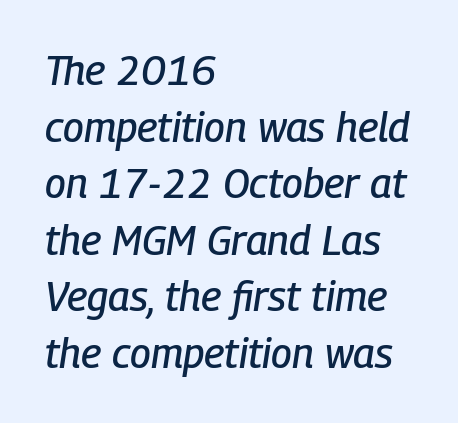
{"italic": "yes", "lean": "right", "slant_degrees": 9, "width": "condensed", "stroke_contrast": "low", "x_height": "medium", "monospaced": "no", "underline": "no", "align": "left", "line_spacing": "normal", "line_spacing_ratio": 1.38, "letter_spacing": "normal", "letter_spacing_em": 0.0, "glyph_px": 41}
